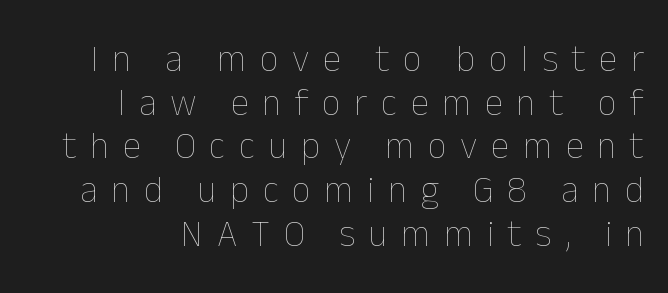
Q: Is the text bold? A: No.
Q: Is the text italic (slanted)? A: No, it is upright.
Q: Is the text underlined? A: No.
Q: How is the paragraph aligned? A: Right-aligned.
Q: Is the spacing between letters normal or unusually wide? A: Unusually wide.
Q: Width (condensed, normal, or wide)? A: Normal.
Q: Stroke contrast? A: Low.
Q: x-height? A: Medium.
Q: Monospaced? A: No.
